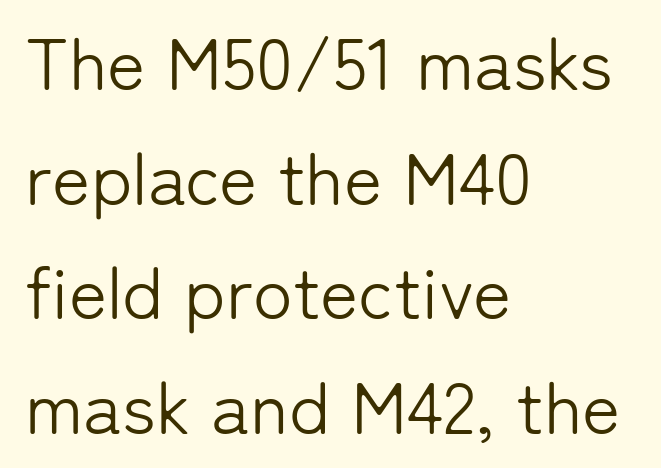
Compared with a centered layout, this one pins lines to the left instead. Vertically, the passage feels balanced, rows spaced as you'd expect. Letter spacing: default. No extra ink here — the face is not bold. These lines are composed in type without serifs.
